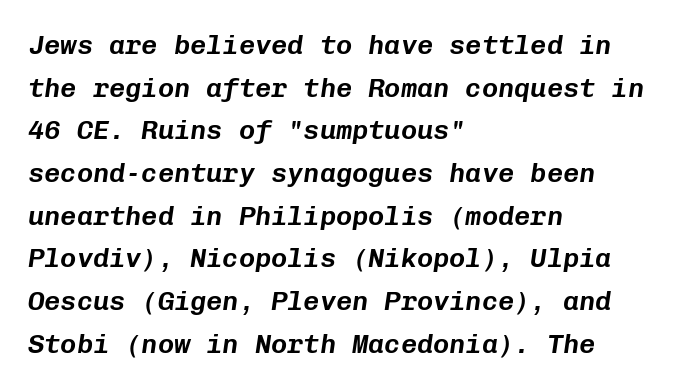
Q: Is the text italic (slanted)? A: Yes, it leans right by about 8 degrees.
Q: Is the text underlined? A: No.
Q: How is the paragraph aligned? A: Left-aligned.
Q: Is the spacing between letters normal or unusually wide? A: Normal.
Q: Is the spacing between lines tight, normal or loose? A: Normal.
